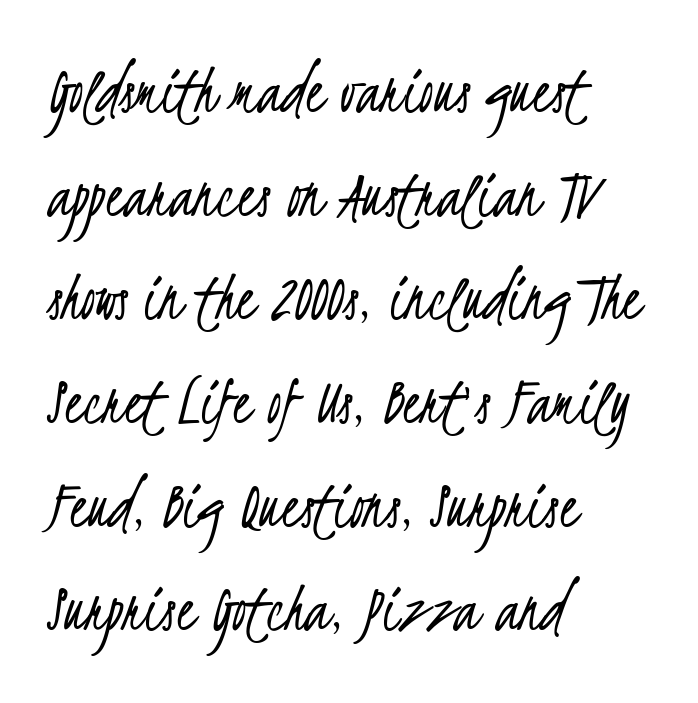
The image shows 71 px light, condensed sans-serif type; set left-aligned, normal line spacing (1.46x), normal letter spacing, not underlined; low stroke contrast and a small x-height.
